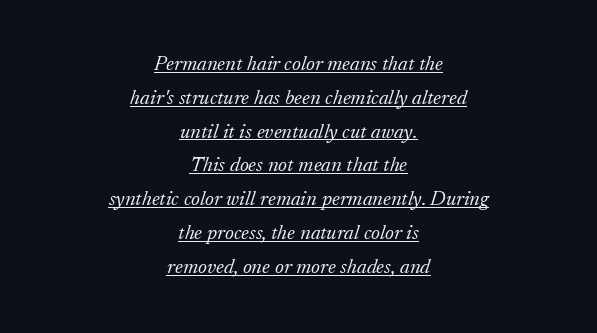
{"italic": "yes", "lean": "right", "slant_degrees": 17, "bold": "no", "underline": "yes", "align": "center", "line_spacing": "normal", "line_spacing_ratio": 1.61, "letter_spacing": "normal", "letter_spacing_em": 0.0, "glyph_px": 21}
